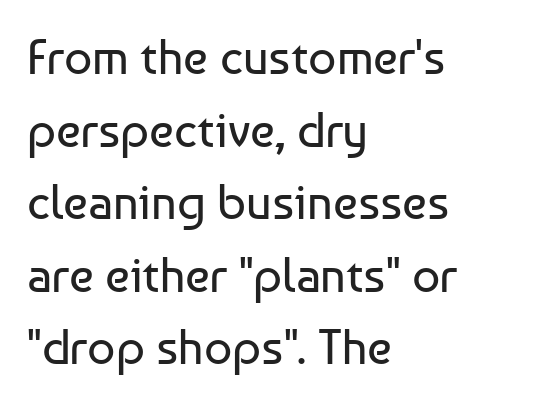
Q: Is the text bold? A: No.
Q: Is the text italic (slanted)? A: No, it is upright.
Q: Is the typeface a serif or a sans-serif typeface? A: Sans-serif.
Q: Is the text underlined? A: No.
Q: How is the paragraph aligned? A: Left-aligned.
Q: Is the spacing between letters normal or unusually wide? A: Normal.
Q: Is the spacing between lines tight, normal or loose? A: Normal.
Q: Width (condensed, normal, or wide)? A: Normal.
Q: Stroke contrast? A: Low.
Q: x-height? A: Medium.
Q: Monospaced? A: No.
